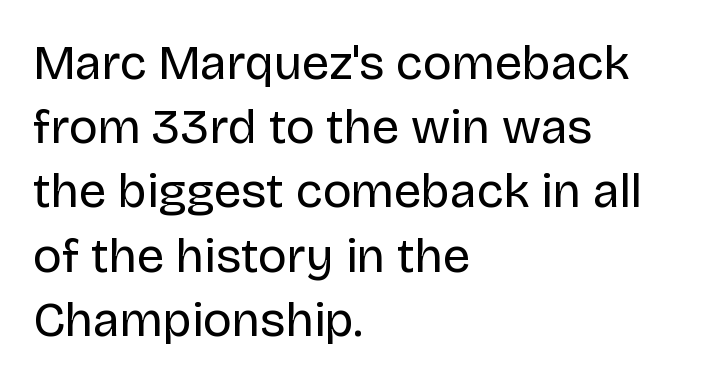
Unmarked baselines from the first word to the last. Nothing unusual about the tracking: characters are spaced as the font intends. Line starts are locked; line ends wander. You can tell it's not italic because the verticals are truly vertical. A light-to-regular cut is what we see here. The face used here is proportionally spaced, like ordinary book or web type.
